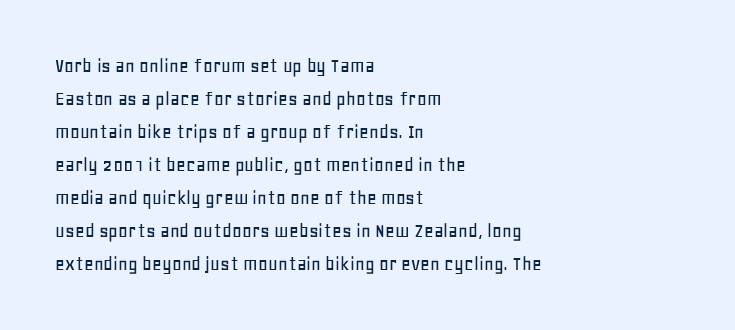
Do the letters lean? They stand straight. You could call the tracking neutral — neither tight nor loose. The passage shown is not underscored anywhere. The ragged edge is on the right, which tells us the setting is flush left. Students, observe: this is what conventionally led text looks like.
